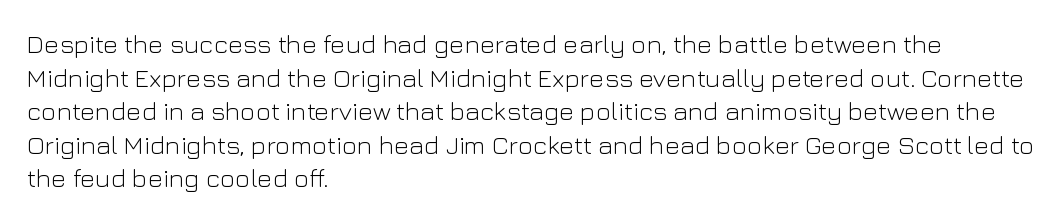
The image shows 26 px text type, upright; set left-aligned, normal line spacing (1.29x), normal letter spacing, not underlined.
